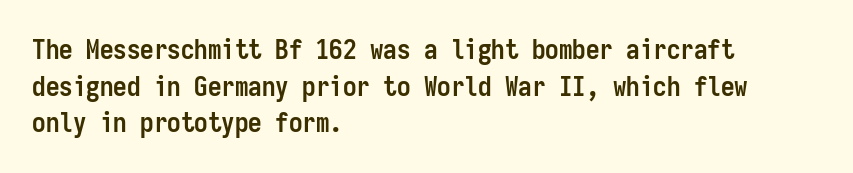
{"italic": "no", "bold": "yes", "underline": "no", "align": "left", "line_spacing": "normal", "line_spacing_ratio": 1.36, "letter_spacing": "normal", "letter_spacing_em": 0.0, "glyph_px": 27}
